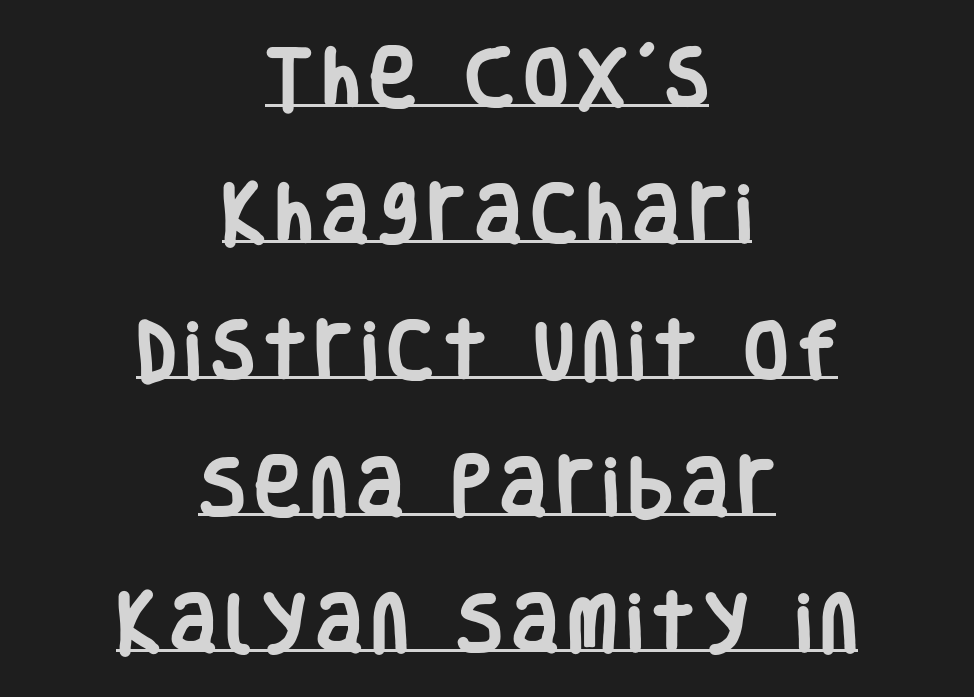
{"serif": "no", "italic": "no", "bold": "yes", "weight": "heavy", "width": "condensed", "stroke_contrast": "low", "x_height": "large", "monospaced": "no", "underline": "yes", "align": "center", "line_spacing": "loose", "line_spacing_ratio": 2.13, "glyph_px": 64}
